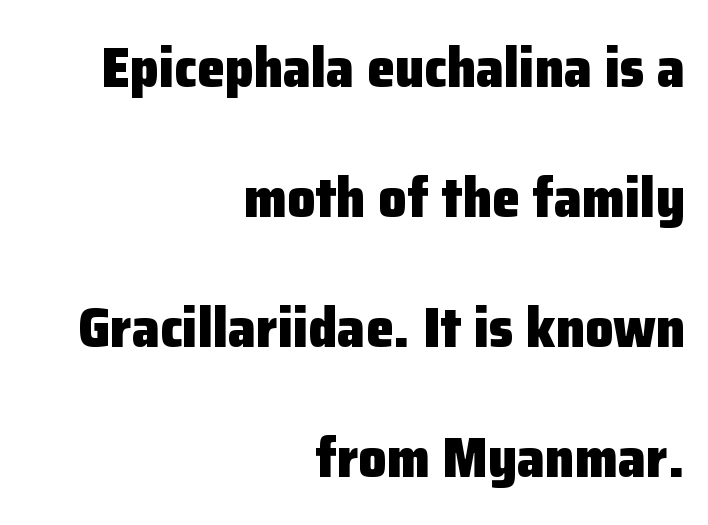
Q: Is the text bold? A: Yes.
Q: Is the text italic (slanted)? A: No, it is upright.
Q: Is the typeface a serif or a sans-serif typeface? A: Sans-serif.
Q: Is the text underlined? A: No.
Q: How is the paragraph aligned? A: Right-aligned.
Q: Is the spacing between letters normal or unusually wide? A: Normal.
Q: Is the spacing between lines tight, normal or loose? A: Loose.
Q: Width (condensed, normal, or wide)? A: Normal.
Q: Stroke contrast? A: Low.
Q: x-height? A: Medium.
Q: Monospaced? A: No.
